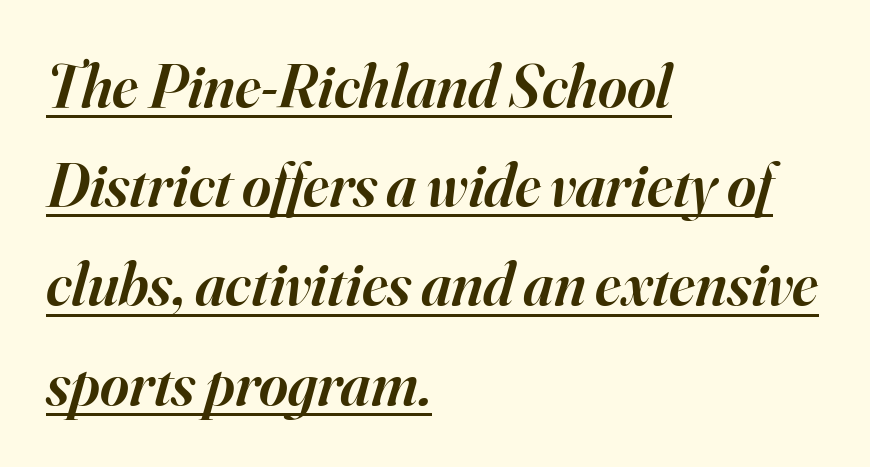
Q: Is the text bold? A: Semi-bold.
Q: Is the text italic (slanted)? A: Yes, it leans right by about 16 degrees.
Q: Is the typeface a serif or a sans-serif typeface? A: Serif.
Q: Is the text underlined? A: Yes.
Q: How is the paragraph aligned? A: Left-aligned.
Q: Is the spacing between letters normal or unusually wide? A: Normal.
Q: Is the spacing between lines tight, normal or loose? A: Normal.
Q: Width (condensed, normal, or wide)? A: Normal.
Q: Stroke contrast? A: High.
Q: x-height? A: Small.
Q: Monospaced? A: No.
